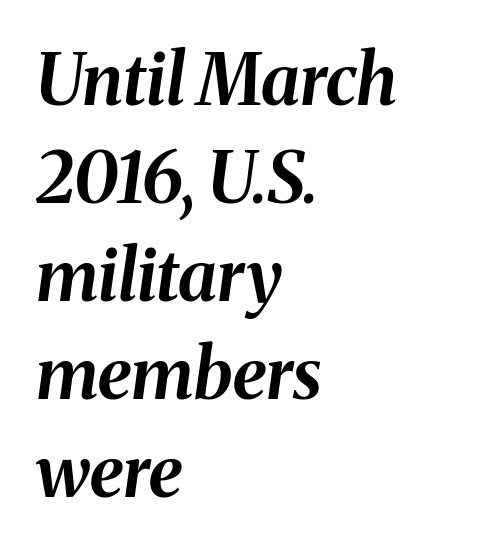
Q: Is the text bold? A: Yes.
Q: Is the text italic (slanted)? A: Yes, it leans right by about 8 degrees.
Q: Is the text underlined? A: No.
Q: How is the paragraph aligned? A: Left-aligned.
Q: Is the spacing between letters normal or unusually wide? A: Normal.
Q: Is the spacing between lines tight, normal or loose? A: Normal.
Q: Width (condensed, normal, or wide)? A: Normal.
Q: Stroke contrast? A: Medium.
Q: x-height? A: Medium.
Q: Monospaced? A: No.
